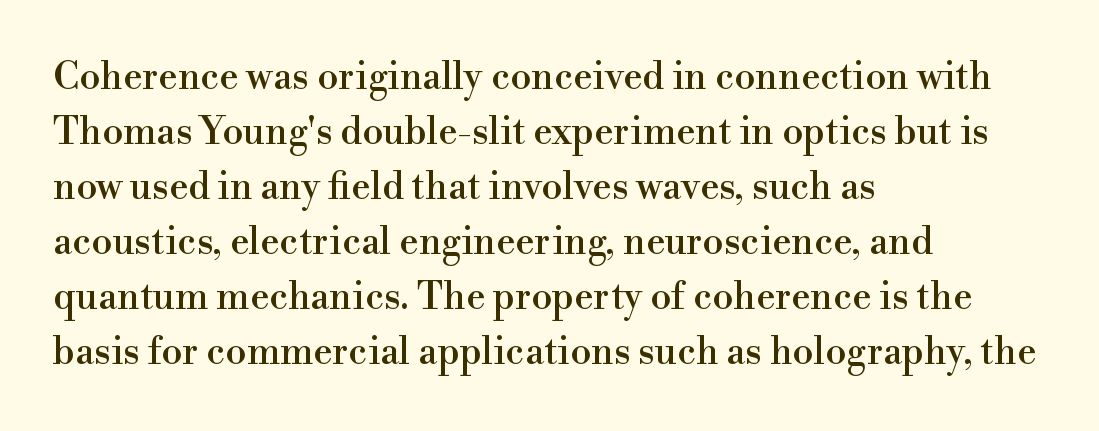
Q: Is the text italic (slanted)? A: No, it is upright.
Q: Is the typeface a serif or a sans-serif typeface? A: Serif.
Q: Is the text underlined? A: No.
Q: How is the paragraph aligned? A: Left-aligned.
Q: Is the spacing between letters normal or unusually wide? A: Normal.
Q: Is the spacing between lines tight, normal or loose? A: Normal.
Q: Width (condensed, normal, or wide)? A: Normal.
Q: Stroke contrast? A: High.
Q: x-height? A: Small.
Q: Monospaced? A: No.
